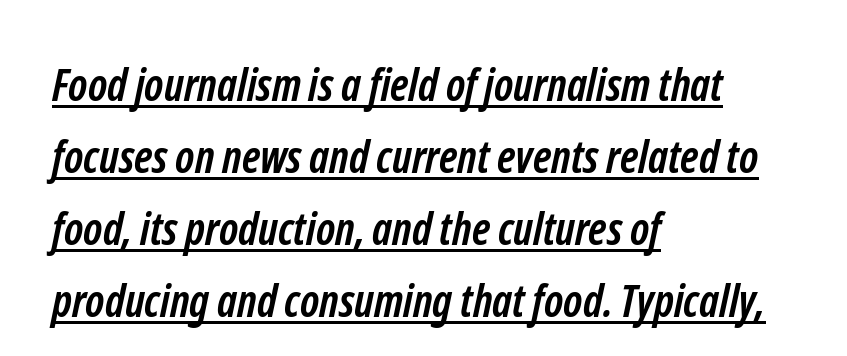
The image shows 45 px semibold, condensed sans-serif type; set left-aligned, normal line spacing (1.6x), normal letter spacing, underlined; low stroke contrast and a medium x-height.
